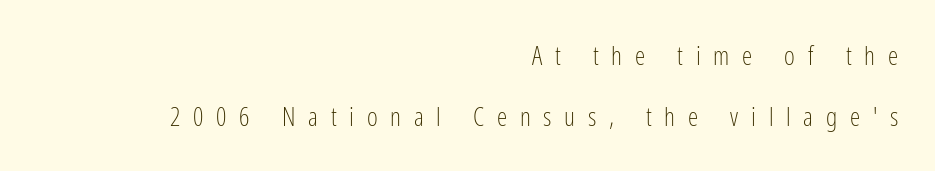
The image shows 26 px text type, upright; set right-aligned, loose line spacing (2.33x), unusually wide letter spacing (+0.49 em), not underlined.
